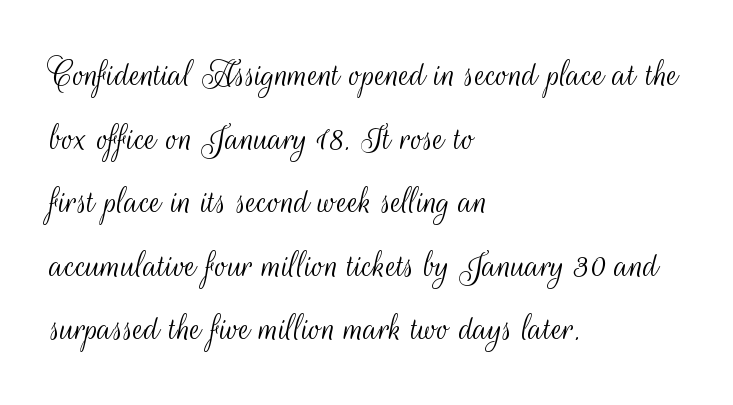
Q: Is the text bold? A: No.
Q: Is the text italic (slanted)? A: Yes.
Q: Is the typeface a serif or a sans-serif typeface? A: Sans-serif.
Q: Is the text underlined? A: No.
Q: How is the paragraph aligned? A: Left-aligned.
Q: Is the spacing between letters normal or unusually wide? A: Normal.
Q: Is the spacing between lines tight, normal or loose? A: Normal.
Q: Width (condensed, normal, or wide)? A: Condensed.
Q: Stroke contrast? A: Medium.
Q: x-height? A: Small.
Q: Monospaced? A: No.
